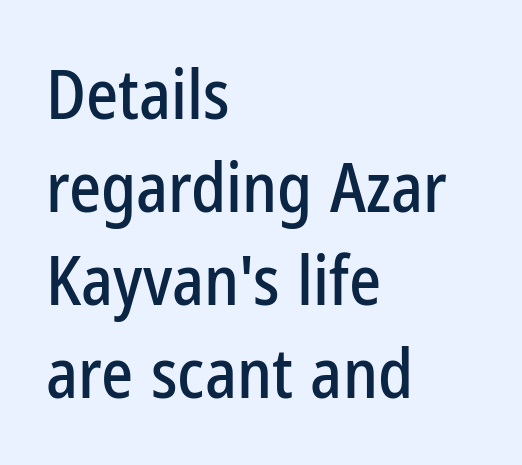
The image shows 68 px condensed sans-serif type, upright; set left-aligned, normal line spacing (1.37x), normal letter spacing, not underlined; low stroke contrast and a medium x-height.
